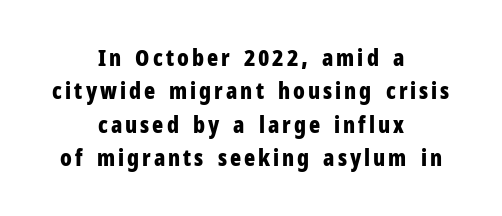
The image shows 23 px bold type, upright; set centered, normal line spacing (1.45x), not underlined.
